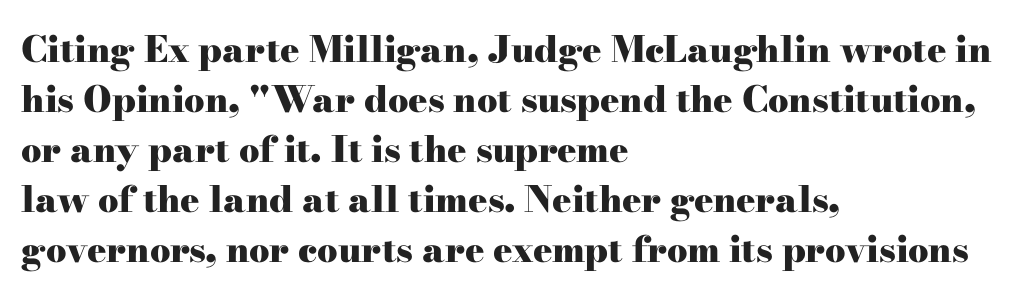
This rendering features lettering with no underline. What stands out about the letter spacing? Nothing — it is the standard amount. Students, observe: this is what conventionally led text looks like. The face used here is seriffed, in the tradition of book romans. This rendering uses left alignment, leaving the right contour irregular.
